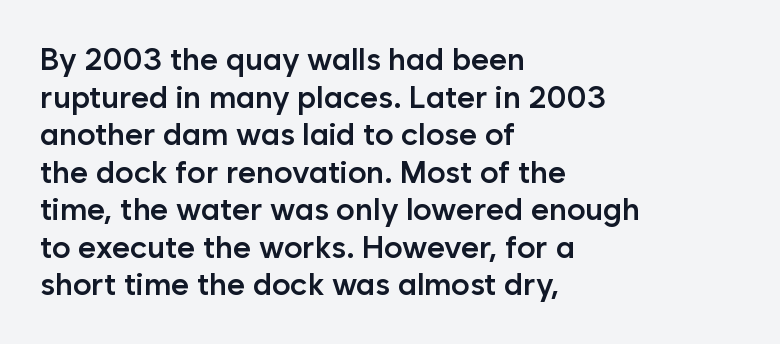
The image shows 31 px semibold sans-serif type, upright; set left-aligned, line spacing 1.21x, normal letter spacing, not underlined; low stroke contrast and a medium x-height.
